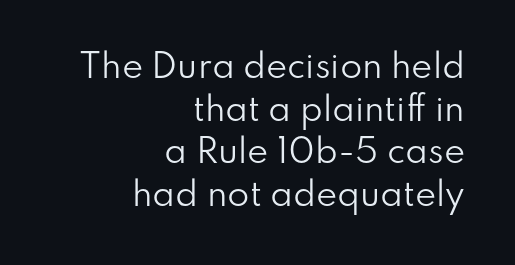
Q: Is the text bold? A: No.
Q: Is the text italic (slanted)? A: No, it is upright.
Q: Is the typeface a serif or a sans-serif typeface? A: Sans-serif.
Q: Is the text underlined? A: No.
Q: How is the paragraph aligned? A: Right-aligned.
Q: Is the spacing between letters normal or unusually wide? A: Normal.
Q: Is the spacing between lines tight, normal or loose? A: Normal.
Q: Width (condensed, normal, or wide)? A: Normal.
Q: Stroke contrast? A: Low.
Q: x-height? A: Small.
Q: Monospaced? A: No.
